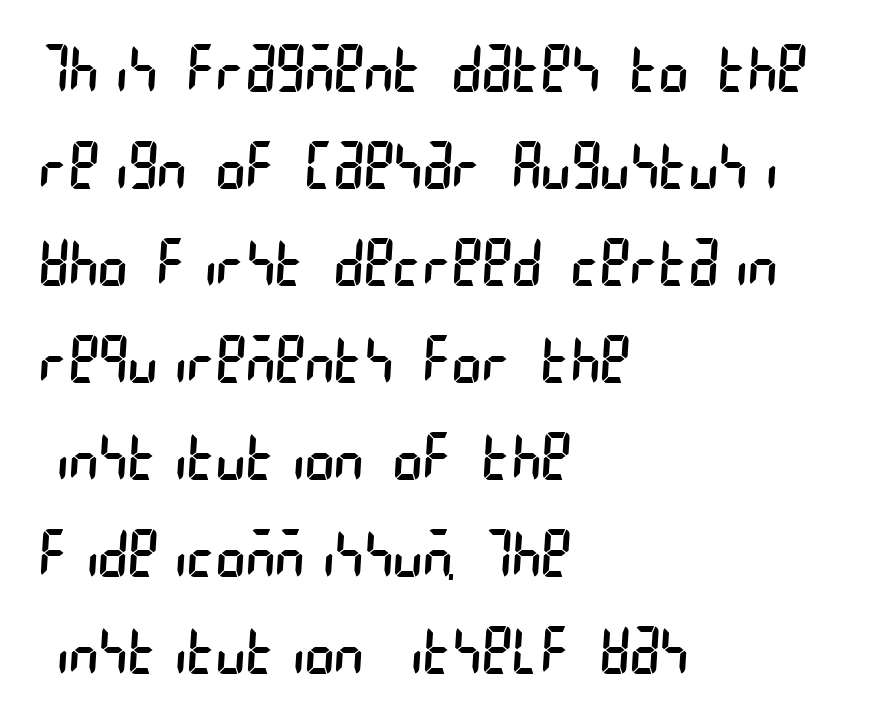
Which margin do the lines hug? The left one — the right edge is uneven. This sample keeps an unexceptional amount of space between lines. This reads as an unemphasized weight, regular at the heaviest. Beneath every word, the page is bare. Font category for this specimen: sans-serif.
